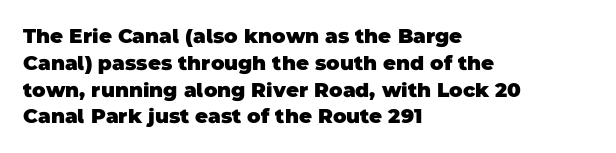
{"bold": "yes", "underline": "no", "align": "left", "line_spacing": "normal", "line_spacing_ratio": 1.34, "letter_spacing": "normal", "letter_spacing_em": 0.0, "glyph_px": 20}
